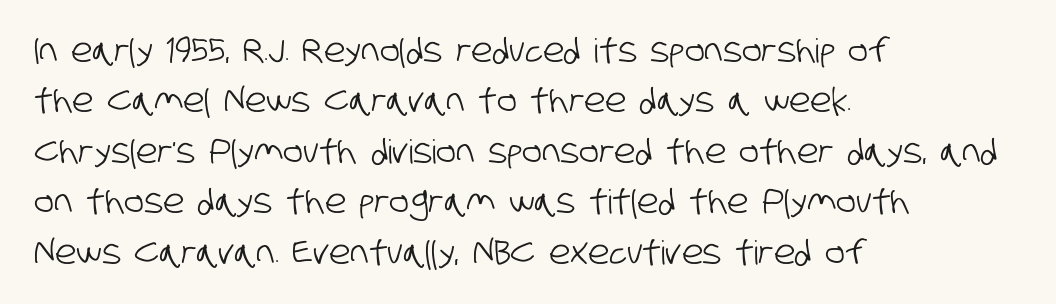
The image shows 33 px condensed sans-serif type; set left-aligned, normal line spacing (1.53x), normal letter spacing, not underlined; low stroke contrast and a large x-height.
